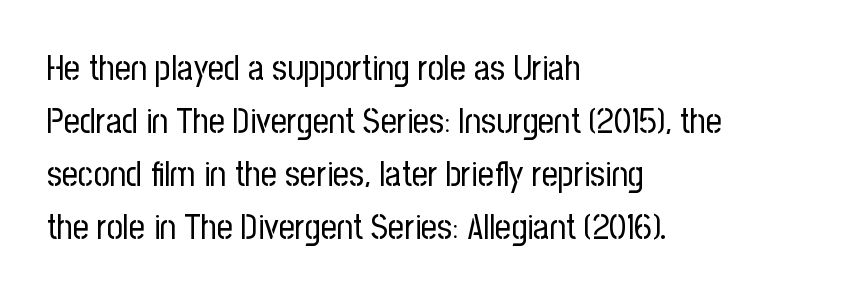
{"serif": "no", "italic": "no", "bold": "no", "weight": "regular", "width": "condensed", "stroke_contrast": "low", "x_height": "medium", "monospaced": "no", "underline": "no", "align": "left", "line_spacing": "normal", "line_spacing_ratio": 1.51, "letter_spacing": "normal", "letter_spacing_em": 0.0, "glyph_px": 35}
